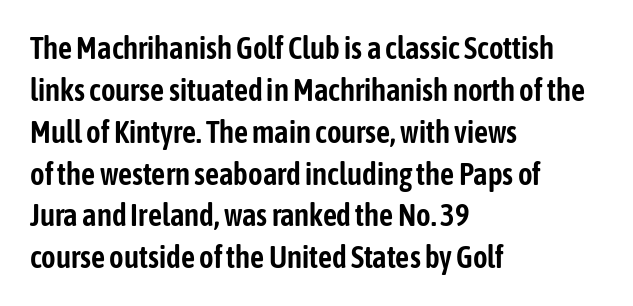
The image shows 31 px condensed sans-serif type, upright; set left-aligned, normal line spacing (1.35x), normal letter spacing, not underlined; low stroke contrast and a medium x-height.
